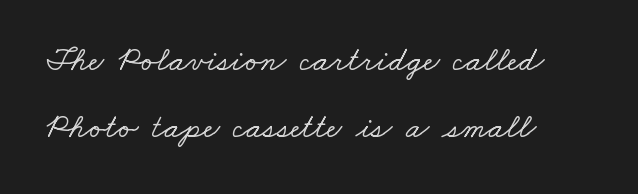
The image shows 34 px wide serif type; set left-aligned, loose line spacing (1.97x), normal letter spacing, not underlined; low stroke contrast and a small x-height.
